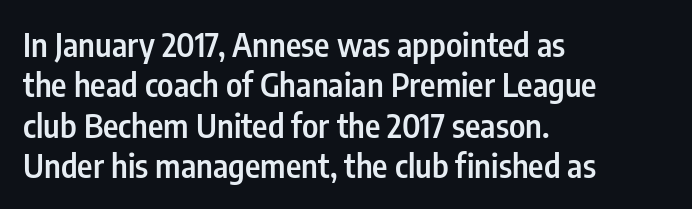
The image shows 33 px semibold, condensed sans-serif type, upright; set left-aligned, line spacing 1.22x, normal letter spacing, not underlined; low stroke contrast and a medium x-height.
